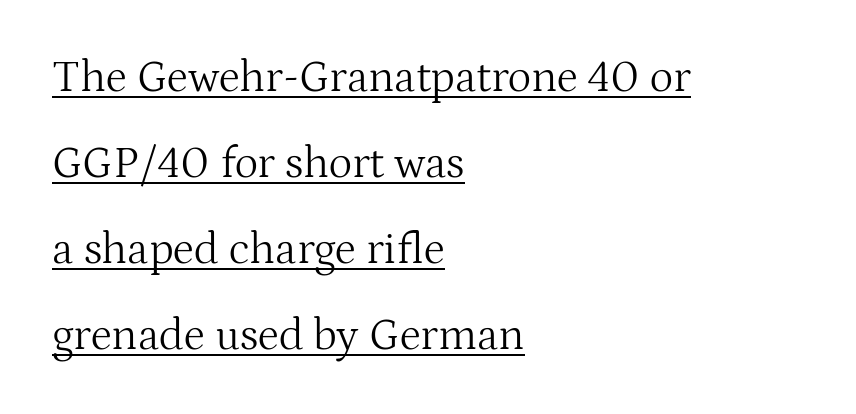
Q: Is the text bold? A: No.
Q: Is the text italic (slanted)? A: No, it is upright.
Q: Is the typeface a serif or a sans-serif typeface? A: Serif.
Q: Is the text underlined? A: Yes.
Q: How is the paragraph aligned? A: Left-aligned.
Q: Is the spacing between letters normal or unusually wide? A: Normal.
Q: Is the spacing between lines tight, normal or loose? A: Loose.
Q: Width (condensed, normal, or wide)? A: Normal.
Q: Stroke contrast? A: Medium.
Q: x-height? A: Medium.
Q: Monospaced? A: No.
